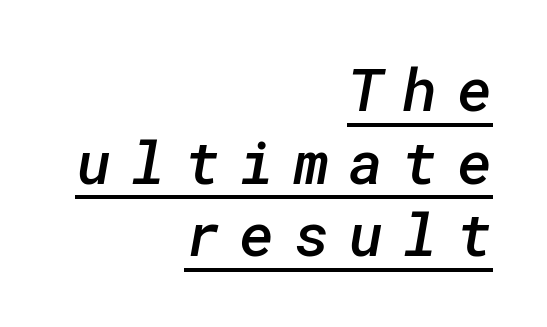
What decoration does the sample have? An underline. The gaps between neighbouring characters are conspicuously large. Layout note: lines flush right. Classification — sans serif. Typesetter's note: demi weight, one step under bold.
